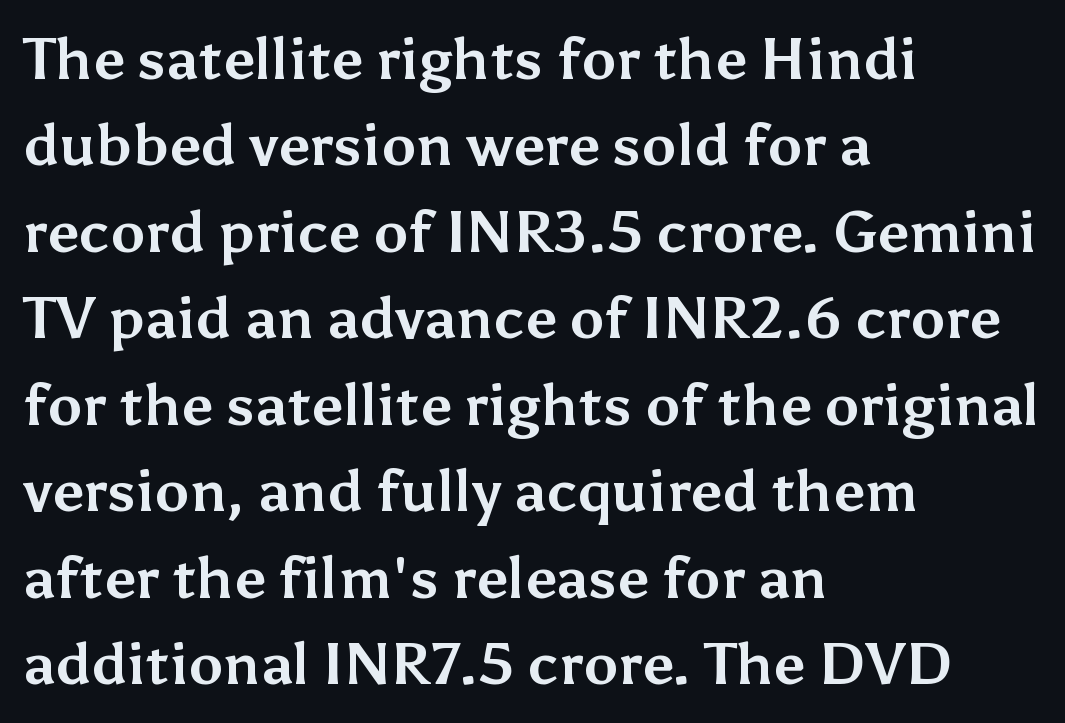
{"serif": "no", "italic": "no", "bold": "yes", "weight": "bold", "width": "normal", "stroke_contrast": "medium", "x_height": "medium", "monospaced": "no", "underline": "no", "align": "left", "line_spacing": "normal", "line_spacing_ratio": 1.49, "letter_spacing": "normal", "letter_spacing_em": 0.0, "glyph_px": 58}
